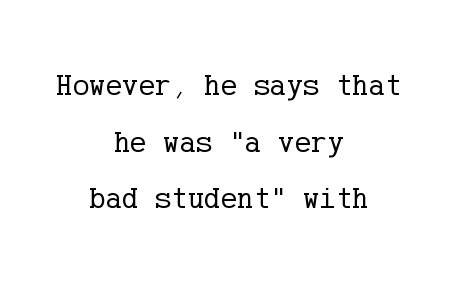
The image shows 31 px regular-weight serif type, upright; set centered, line spacing 1.83x, normal letter spacing, not underlined; low stroke contrast and a medium x-height.
